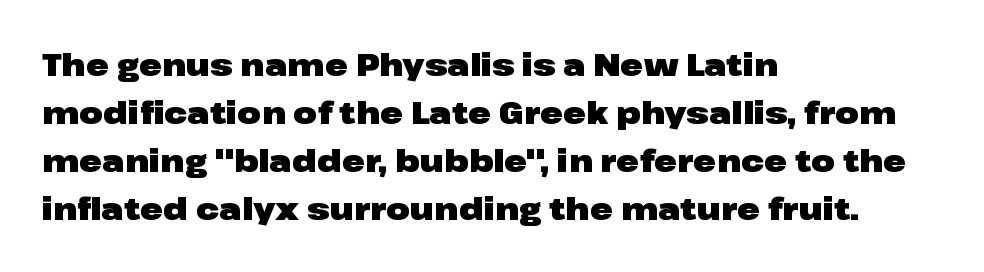
Q: Is the text bold? A: Yes.
Q: Is the text italic (slanted)? A: No, it is upright.
Q: Is the typeface a serif or a sans-serif typeface? A: Sans-serif.
Q: Is the text underlined? A: No.
Q: How is the paragraph aligned? A: Left-aligned.
Q: Is the spacing between letters normal or unusually wide? A: Normal.
Q: Is the spacing between lines tight, normal or loose? A: Normal.
Q: Width (condensed, normal, or wide)? A: Wide.
Q: Stroke contrast? A: Low.
Q: x-height? A: Medium.
Q: Monospaced? A: No.
